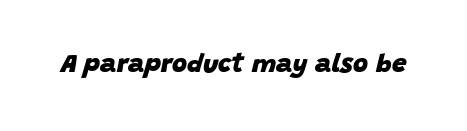
{"italic": "yes", "lean": "right", "slant_degrees": 15, "bold": "yes", "underline": "no", "letter_spacing": "normal", "letter_spacing_em": 0.0, "glyph_px": 26}
